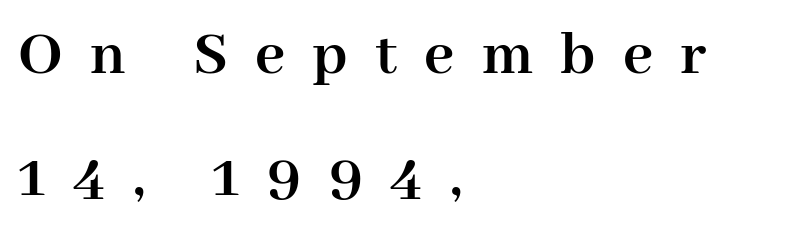
The image shows 65 px semibold serif type, upright; set left-aligned, line spacing 1.87x, unusually wide letter spacing (+0.42 em), not underlined; high stroke contrast and a medium x-height.
